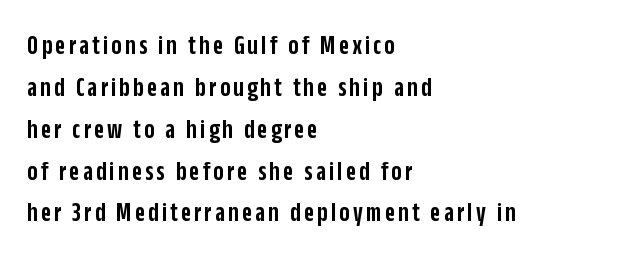
Q: Is the text bold? A: Semi-bold.
Q: Is the text italic (slanted)? A: No, it is upright.
Q: Is the text underlined? A: No.
Q: How is the paragraph aligned? A: Left-aligned.
Q: Is the spacing between lines tight, normal or loose? A: Normal.
